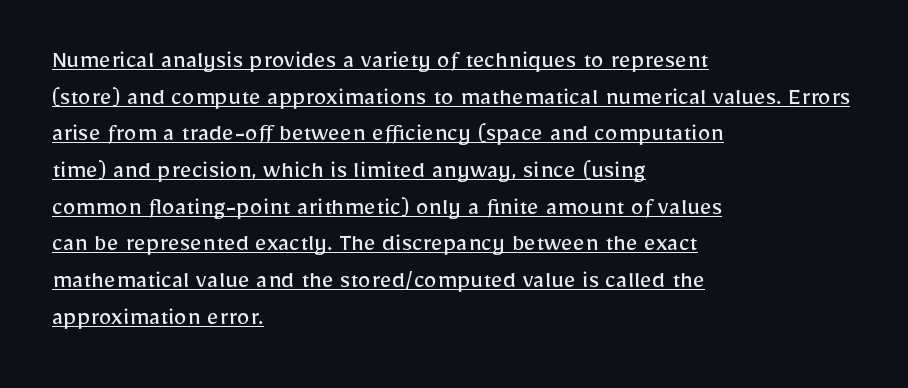
Q: Is the text bold? A: No.
Q: Is the text italic (slanted)? A: No, it is upright.
Q: Is the text underlined? A: Yes.
Q: How is the paragraph aligned? A: Left-aligned.
Q: Is the spacing between letters normal or unusually wide? A: Normal.
Q: Is the spacing between lines tight, normal or loose? A: Normal.
